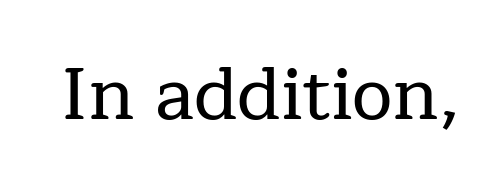
Q: Is the text italic (slanted)? A: No, it is upright.
Q: Is the typeface a serif or a sans-serif typeface? A: Serif.
Q: Is the text underlined? A: No.
Q: Is the spacing between letters normal or unusually wide? A: Normal.
Q: Width (condensed, normal, or wide)? A: Normal.
Q: Stroke contrast? A: Low.
Q: x-height? A: Medium.
Q: Monospaced? A: No.
